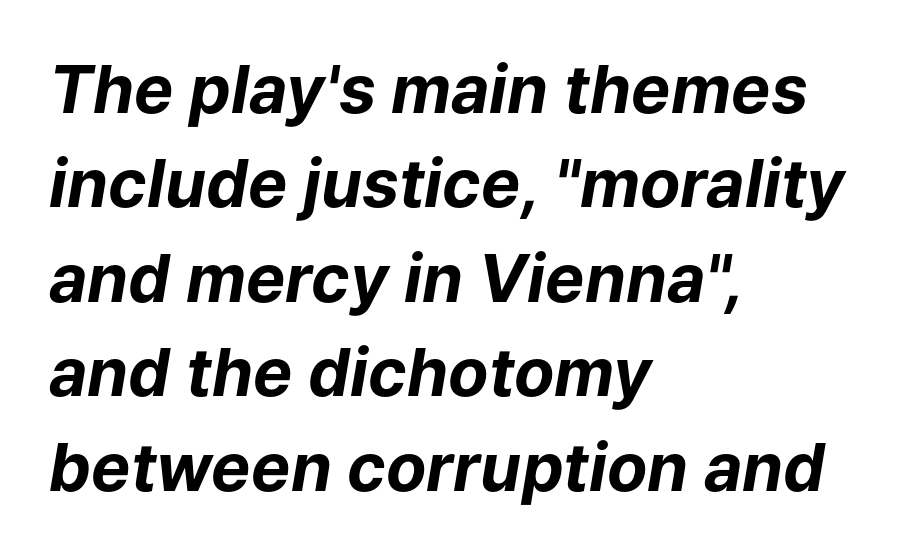
Q: Is the text bold? A: Yes.
Q: Is the text italic (slanted)? A: Yes, it leans right by about 9 degrees.
Q: Is the text underlined? A: No.
Q: How is the paragraph aligned? A: Left-aligned.
Q: Is the spacing between letters normal or unusually wide? A: Normal.
Q: Is the spacing between lines tight, normal or loose? A: Normal.
Q: Width (condensed, normal, or wide)? A: Normal.
Q: Stroke contrast? A: Low.
Q: x-height? A: Medium.
Q: Monospaced? A: No.
